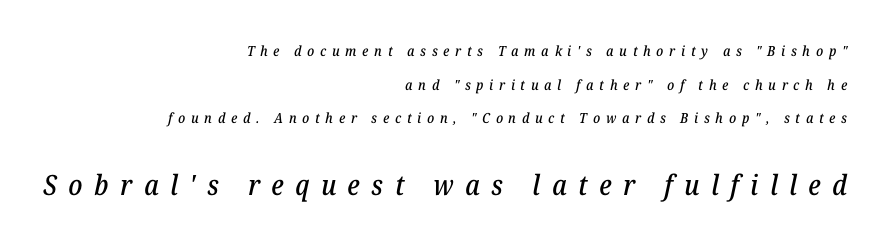
Caption: multi-line text, flush right, ragged left. This sample has the flowing, uneven cadence of proportional lettering. Quick note: underline off. A typesetter would call this heavily tracked-out type. Size contrast runs from small at the top to large at the bottom.
